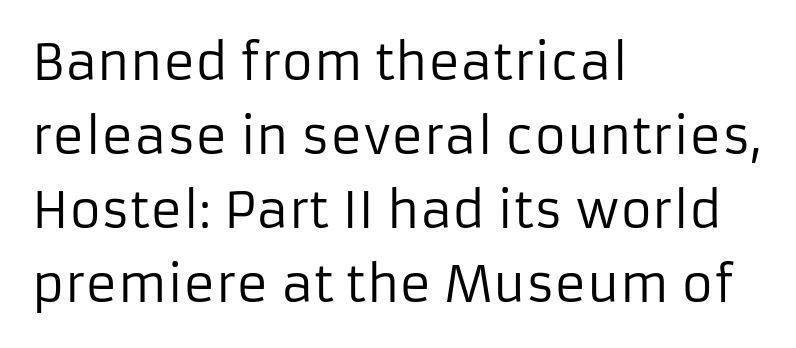
The lines sit at an ordinary, default distance from one another. Students, note that the glyphs here touch the page at normal intervals. One-word summary of the alignment: left. Heaviness? Minimal to ordinary, like unemphasized prose.
